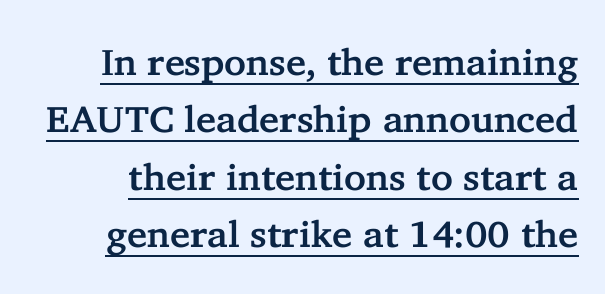
Q: Is the text italic (slanted)? A: No, it is upright.
Q: Is the typeface a serif or a sans-serif typeface? A: Serif.
Q: Is the text underlined? A: Yes.
Q: Is the spacing between letters normal or unusually wide? A: Normal.
Q: Is the spacing between lines tight, normal or loose? A: Normal.
Q: Width (condensed, normal, or wide)? A: Normal.
Q: Stroke contrast? A: Low.
Q: x-height? A: Medium.
Q: Monospaced? A: No.
